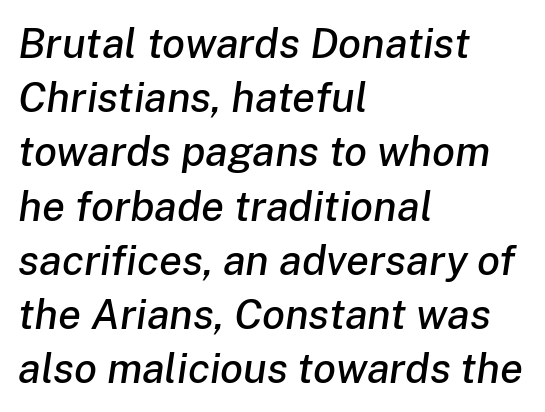
Q: Is the text italic (slanted)? A: Yes, it leans right by about 8 degrees.
Q: Is the text underlined? A: No.
Q: How is the paragraph aligned? A: Left-aligned.
Q: Is the spacing between letters normal or unusually wide? A: Normal.
Q: Is the spacing between lines tight, normal or loose? A: Normal.
Q: Width (condensed, normal, or wide)? A: Normal.
Q: Stroke contrast? A: Low.
Q: x-height? A: Medium.
Q: Monospaced? A: No.
